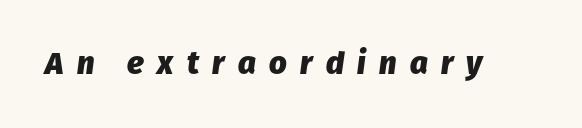
The image shows 31 px heavy type, italic (leaning right); set unusually wide letter spacing (+0.43 em), not underlined; low stroke contrast and a medium x-height.
